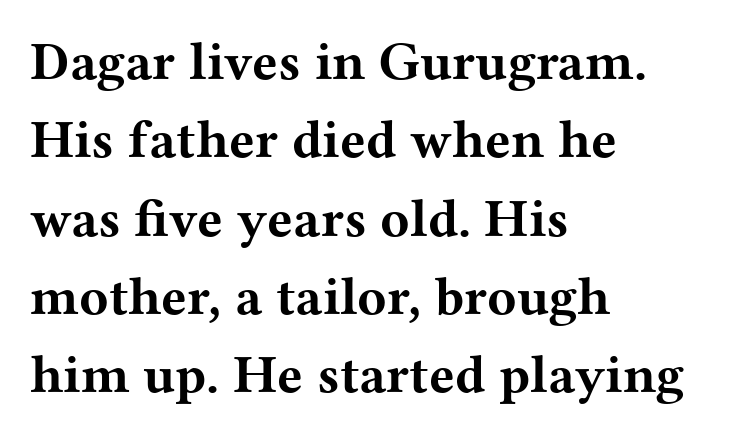
Q: Is the text bold? A: Yes.
Q: Is the text italic (slanted)? A: No, it is upright.
Q: Is the typeface a serif or a sans-serif typeface? A: Serif.
Q: Is the text underlined? A: No.
Q: How is the paragraph aligned? A: Left-aligned.
Q: Is the spacing between letters normal or unusually wide? A: Normal.
Q: Is the spacing between lines tight, normal or loose? A: Normal.
Q: Width (condensed, normal, or wide)? A: Wide.
Q: Stroke contrast? A: Medium.
Q: x-height? A: Medium.
Q: Monospaced? A: No.
